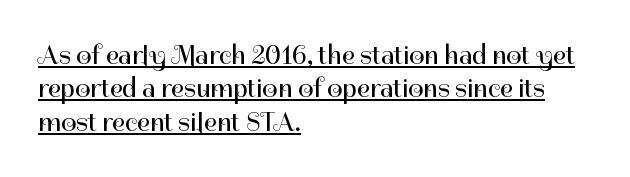
{"italic": "no", "bold": "no", "underline": "yes", "align": "left", "line_spacing_ratio": 1.24, "letter_spacing": "normal", "letter_spacing_em": 0.0, "glyph_px": 27}
